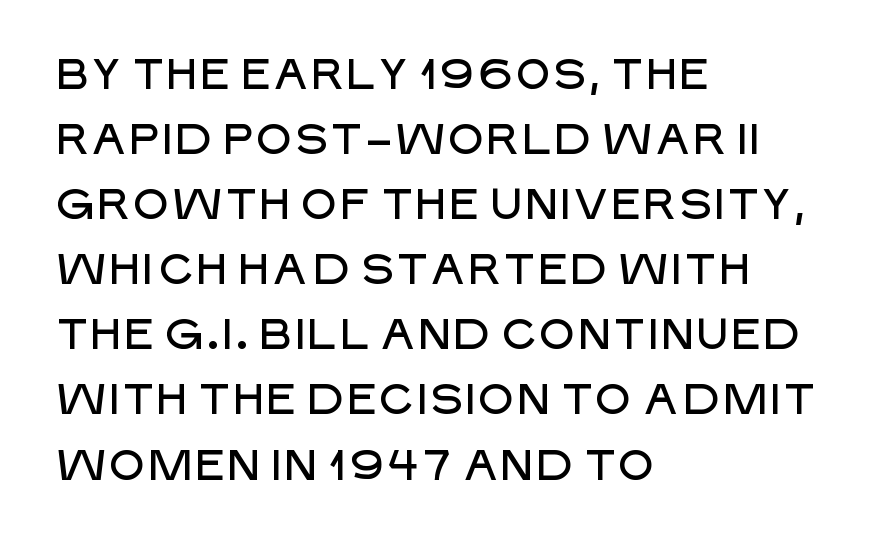
{"serif": "no", "italic": "no", "width": "normal", "stroke_contrast": "low", "x_height": "large", "monospaced": "no", "underline": "no", "align": "left", "line_spacing": "normal", "line_spacing_ratio": 1.55, "letter_spacing": "normal", "letter_spacing_em": 0.0, "glyph_px": 42}
